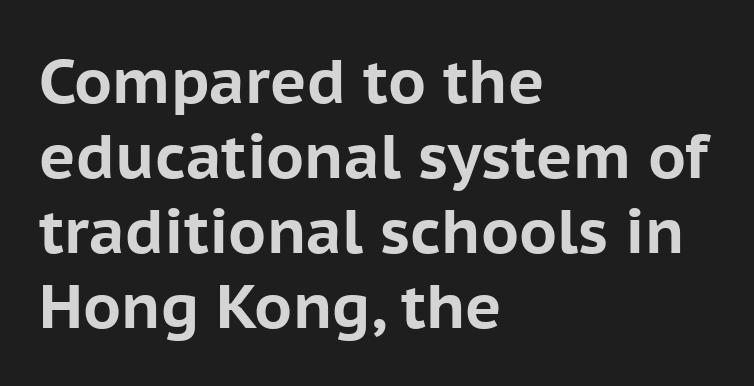
The image shows 62 px bold sans-serif type, upright; set left-aligned, line spacing 1.21x, normal letter spacing, not underlined; low stroke contrast and a medium x-height.
